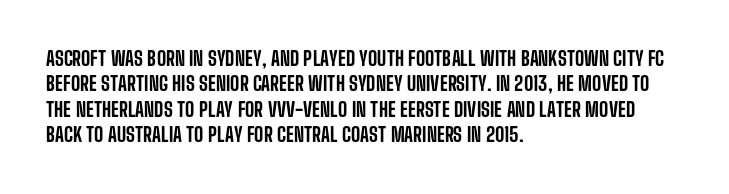
Q: Is the text italic (slanted)? A: No, it is upright.
Q: Is the text underlined? A: No.
Q: How is the paragraph aligned? A: Left-aligned.
Q: Is the spacing between letters normal or unusually wide? A: Normal.
Q: Is the spacing between lines tight, normal or loose? A: Normal.
